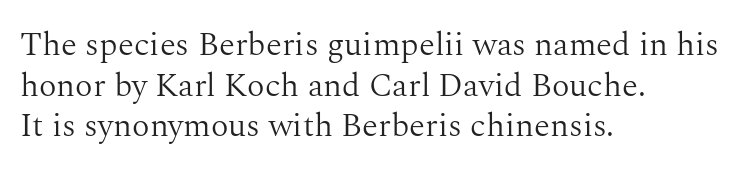
Q: Is the text bold? A: No.
Q: Is the text italic (slanted)? A: No, it is upright.
Q: Is the typeface a serif or a sans-serif typeface? A: Serif.
Q: Is the text underlined? A: No.
Q: How is the paragraph aligned? A: Left-aligned.
Q: Is the spacing between letters normal or unusually wide? A: Normal.
Q: Width (condensed, normal, or wide)? A: Normal.
Q: Stroke contrast? A: Medium.
Q: x-height? A: Medium.
Q: Monospaced? A: No.
